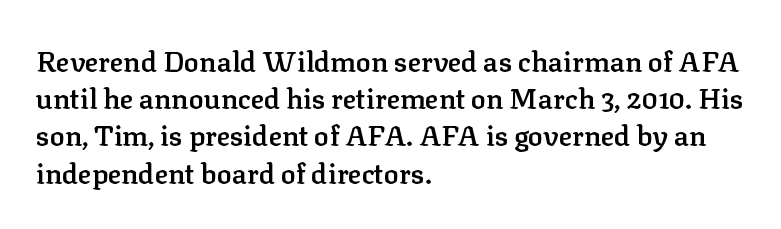
{"serif": "yes", "italic": "no", "bold": "semi", "weight": "semibold", "width": "normal", "stroke_contrast": "low", "x_height": "medium", "monospaced": "no", "underline": "no", "align": "left", "line_spacing": "normal", "line_spacing_ratio": 1.33, "letter_spacing": "normal", "letter_spacing_em": 0.0, "glyph_px": 28}
